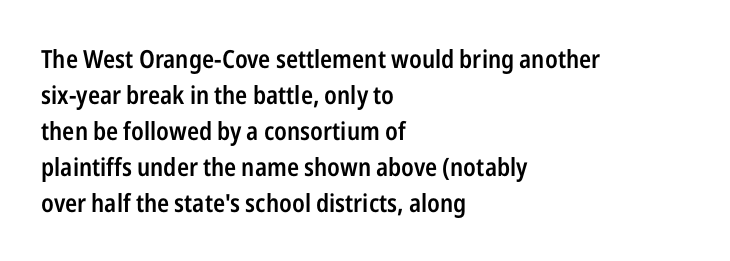
No italicization has been applied; the sample stays upright. How heavy is the stroke? Medium-heavy — a semibold, shy of bold. Default kerning and tracking; the words read as compact shapes. In CSS terms this would be text-align: left. Line spacing here is normal. The specimen omits any rule beneath the text block's lines.
